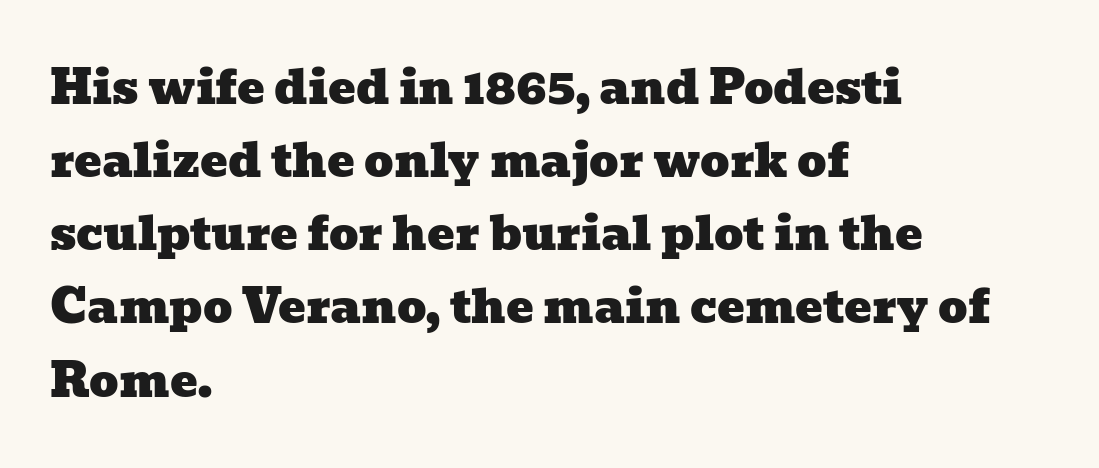
Reading down the block, your eye returns to a fixed left position each line. Think of a printed novel: that variable character pitch is what you see here. The glyphs are unaccompanied by any horizontal stroke below them. Nothing unusual about the tracking: characters are spaced as the font intends. Is this a sans? No — the strokes have serifs. Regular leading.
